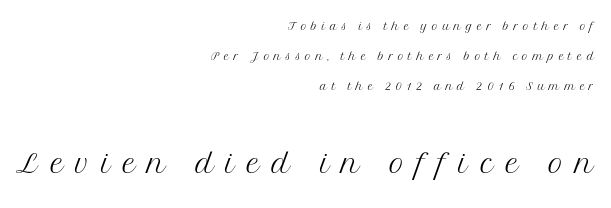
Check where the strokes stop: tiny serifs finish them off. Reading down the block, your eye finds every line finishing at a fixed right position. Here the designer chose a conventional face with non-uniform glyph widths. This sample uses expanded letter spacing, leaving extra air between glyphs.
